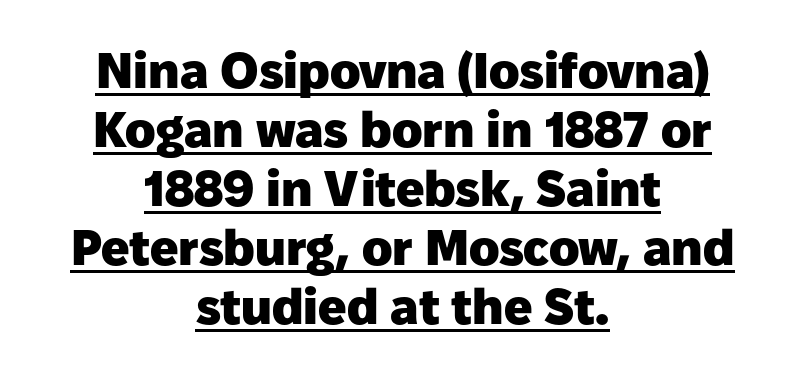
Q: Is the text bold? A: Yes.
Q: Is the text italic (slanted)? A: No, it is upright.
Q: Is the typeface a serif or a sans-serif typeface? A: Sans-serif.
Q: Is the text underlined? A: Yes.
Q: How is the paragraph aligned? A: Centered.
Q: Is the spacing between letters normal or unusually wide? A: Normal.
Q: Width (condensed, normal, or wide)? A: Normal.
Q: Stroke contrast? A: Low.
Q: x-height? A: Medium.
Q: Monospaced? A: No.
